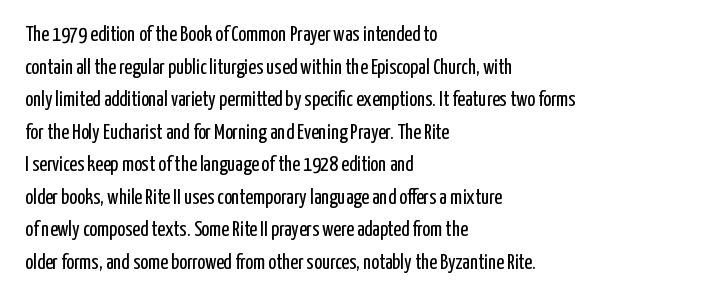
{"italic": "no", "bold": "no", "underline": "no", "align": "left", "line_spacing": "normal", "line_spacing_ratio": 1.55, "letter_spacing": "normal", "letter_spacing_em": 0.0, "glyph_px": 21}
